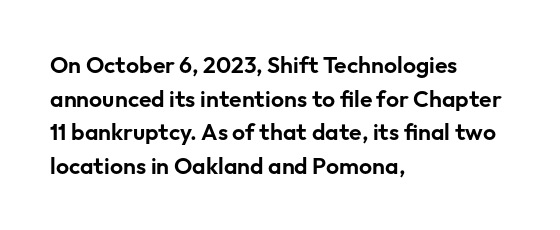
The image shows 23 px text type, upright; set left-aligned, normal line spacing (1.46x), normal letter spacing, not underlined.
